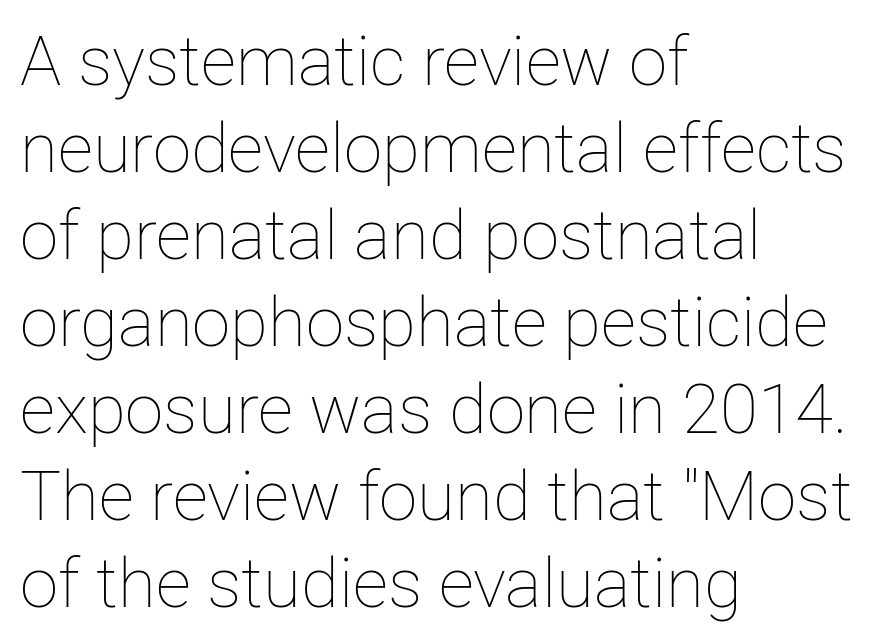
{"italic": "no", "bold": "no", "weight": "thin", "width": "normal", "stroke_contrast": "low", "x_height": "medium", "monospaced": "no", "underline": "no", "align": "left", "line_spacing": "normal", "line_spacing_ratio": 1.26, "letter_spacing": "normal", "letter_spacing_em": 0.0, "glyph_px": 69}
